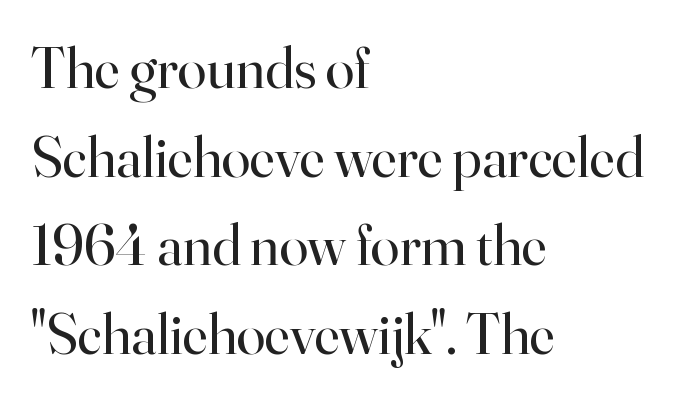
Q: Is the text bold? A: No.
Q: Is the text italic (slanted)? A: No, it is upright.
Q: Is the typeface a serif or a sans-serif typeface? A: Serif.
Q: Is the text underlined? A: No.
Q: How is the paragraph aligned? A: Left-aligned.
Q: Is the spacing between letters normal or unusually wide? A: Normal.
Q: Is the spacing between lines tight, normal or loose? A: Normal.
Q: Width (condensed, normal, or wide)? A: Normal.
Q: Stroke contrast? A: High.
Q: x-height? A: Small.
Q: Monospaced? A: No.
